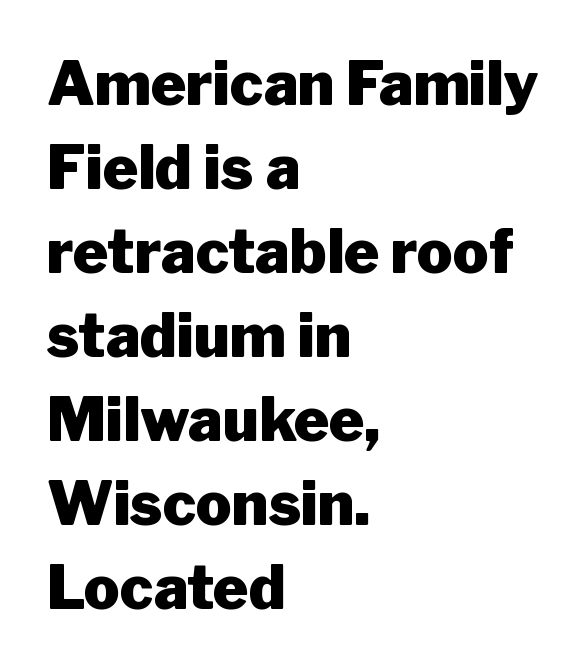
The image shows 60 px heavy sans-serif type, upright; set left-aligned, normal line spacing (1.4x), normal letter spacing, not underlined; low stroke contrast and a medium x-height.
